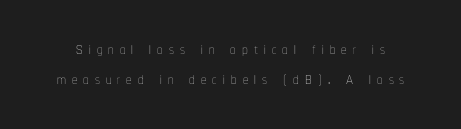
{"italic": "no", "bold": "no", "underline": "no", "line_spacing": "normal", "line_spacing_ratio": 1.35, "letter_spacing": "wide", "letter_spacing_em": 0.27, "glyph_px": 22}
